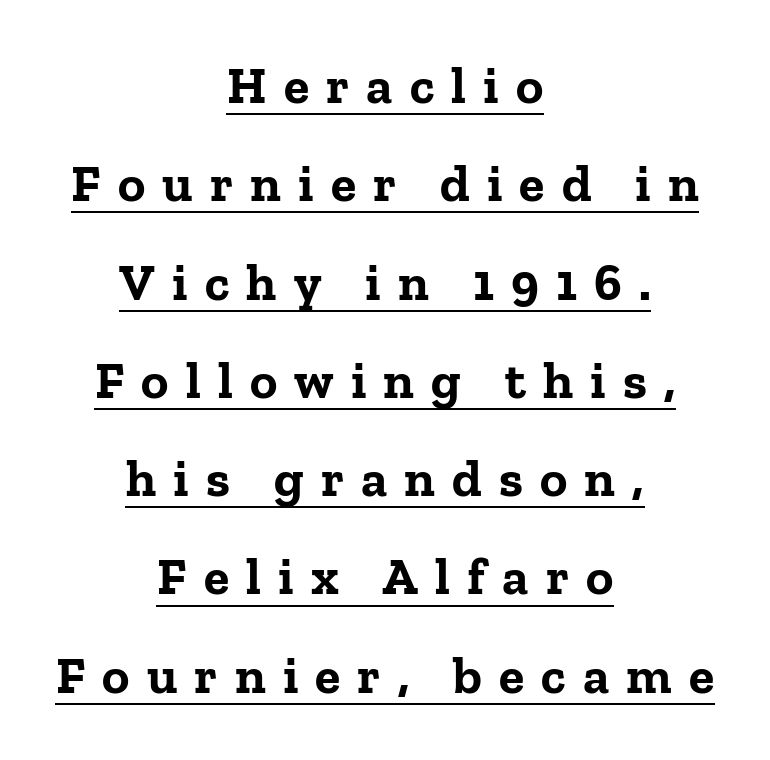
{"serif": "yes", "italic": "no", "bold": "yes", "weight": "bold", "width": "normal", "stroke_contrast": "low", "x_height": "medium", "monospaced": "no", "underline": "yes", "align": "center", "line_spacing_ratio": 1.89, "letter_spacing": "wide", "letter_spacing_em": 0.33, "glyph_px": 52}
